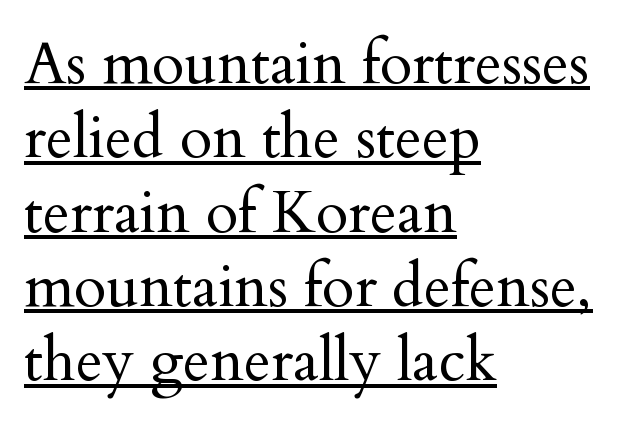
{"serif": "yes", "italic": "no", "bold": "no", "weight": "regular", "width": "normal", "stroke_contrast": "medium", "x_height": "small", "monospaced": "no", "underline": "yes", "align": "left", "line_spacing": "normal", "line_spacing_ratio": 1.26, "letter_spacing": "normal", "letter_spacing_em": 0.0, "glyph_px": 59}
